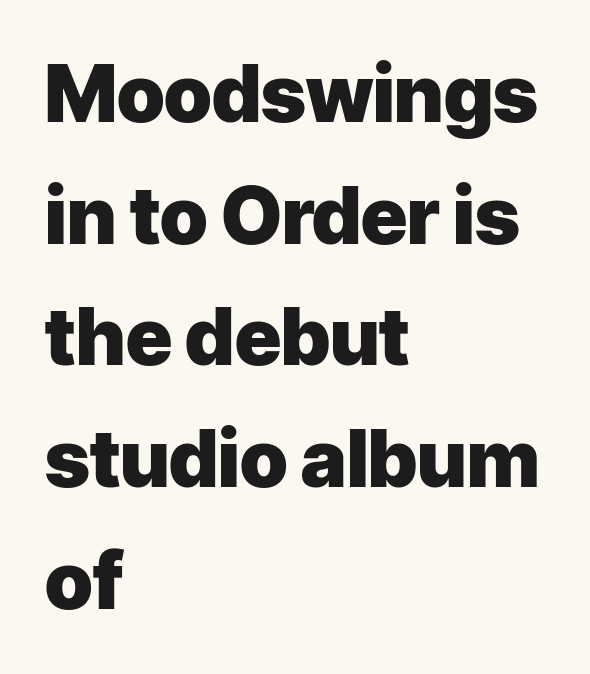
Q: Is the text bold? A: Yes.
Q: Is the text italic (slanted)? A: No, it is upright.
Q: Is the typeface a serif or a sans-serif typeface? A: Sans-serif.
Q: Is the text underlined? A: No.
Q: How is the paragraph aligned? A: Left-aligned.
Q: Is the spacing between letters normal or unusually wide? A: Normal.
Q: Is the spacing between lines tight, normal or loose? A: Normal.
Q: Width (condensed, normal, or wide)? A: Normal.
Q: Stroke contrast? A: Low.
Q: x-height? A: Medium.
Q: Monospaced? A: No.
